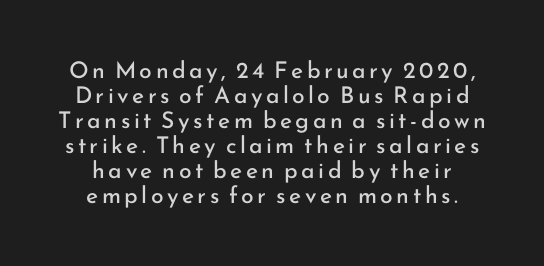
{"italic": "no", "bold": "no", "underline": "no", "align": "center", "line_spacing": "tight", "line_spacing_ratio": 1.09, "glyph_px": 23}
